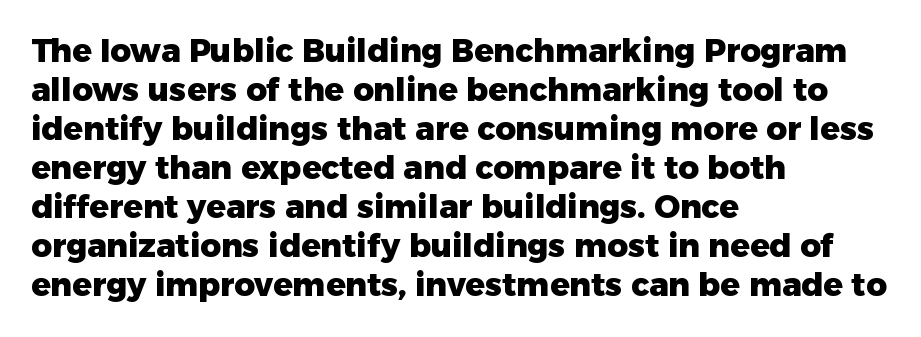
The image shows 32 px heavy sans-serif type, upright; set left-aligned, line spacing 1.22x, normal letter spacing, not underlined; low stroke contrast and a medium x-height.
